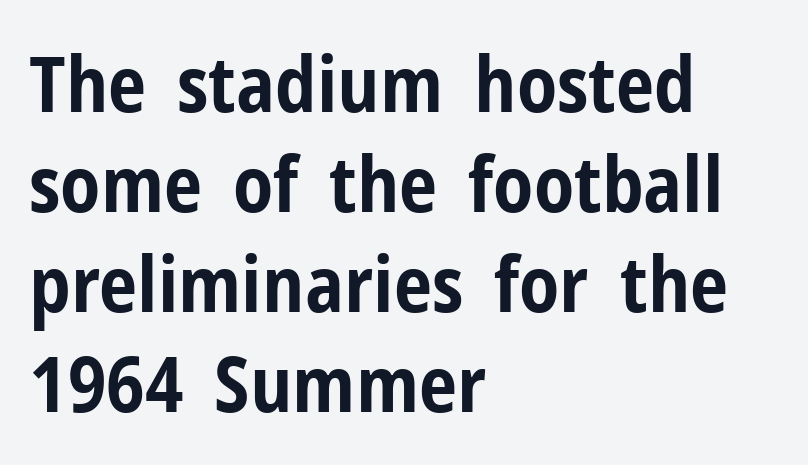
Varying glyph widths throughout — classic text-font behaviour. Is the block centered? No — it sits flush against the left margin. Strong, thick strokes mark this as bold type. Each row of text sits above clean, open space.
